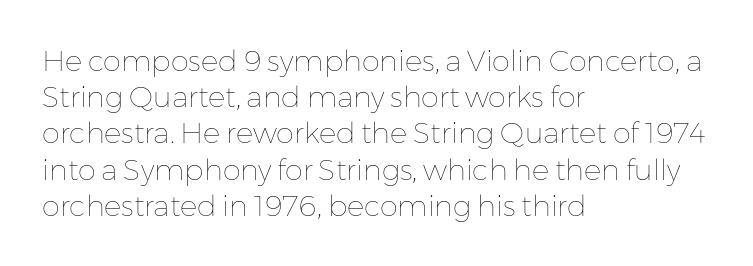
Q: Is the text bold? A: No.
Q: Is the text italic (slanted)? A: No, it is upright.
Q: Is the text underlined? A: No.
Q: How is the paragraph aligned? A: Left-aligned.
Q: Is the spacing between letters normal or unusually wide? A: Normal.
Q: Is the spacing between lines tight, normal or loose? A: Normal.
Q: Width (condensed, normal, or wide)? A: Normal.
Q: Stroke contrast? A: Low.
Q: x-height? A: Medium.
Q: Monospaced? A: No.
